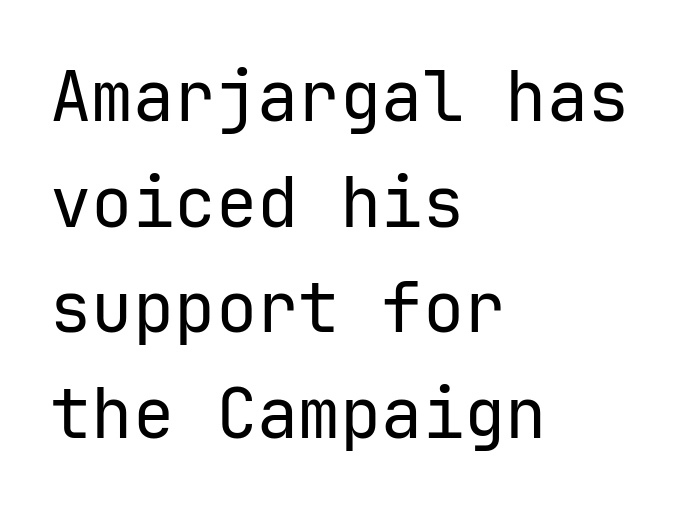
Has an underline been added? It has not. Summary of vertical rhythm: regular, with standard interline spacing. This sample has the even, mechanical cadence of fixed-width lettering. Compared with a centered layout, this one pins lines to the left instead. Nothing sits at the stroke ends, so this counts as sans-serif.
